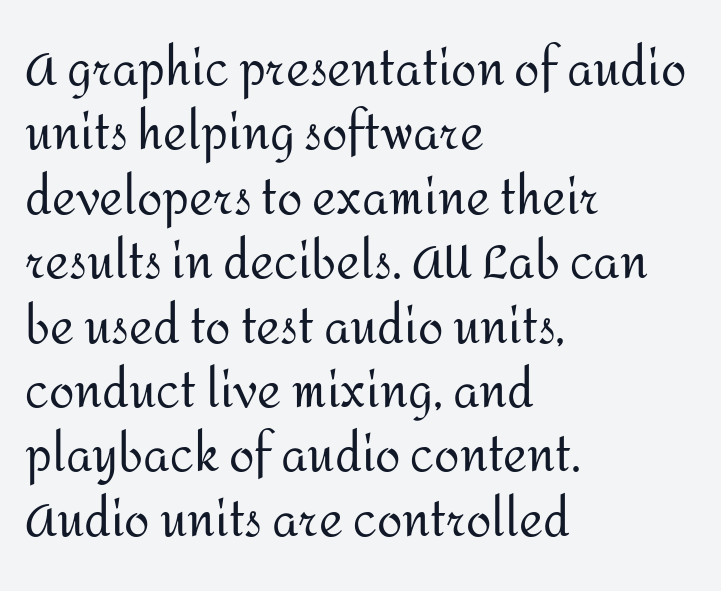
The image shows 46 px regular-weight sans-serif type, upright; set left-aligned, normal line spacing (1.4x), normal letter spacing, not underlined; medium stroke contrast and a medium x-height.
